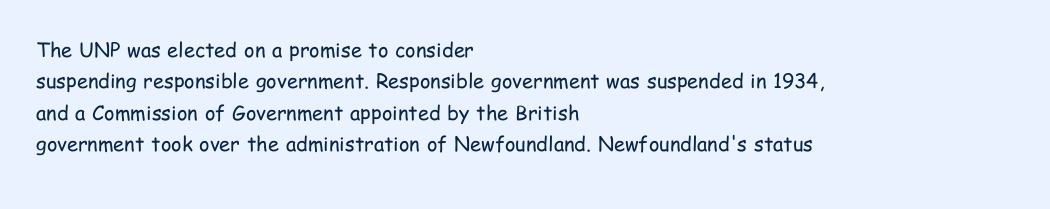
Q: Is the text bold? A: No.
Q: Is the text italic (slanted)? A: No, it is upright.
Q: Is the text underlined? A: No.
Q: How is the paragraph aligned? A: Left-aligned.
Q: Is the spacing between letters normal or unusually wide? A: Normal.
Q: Is the spacing between lines tight, normal or loose? A: Normal.
